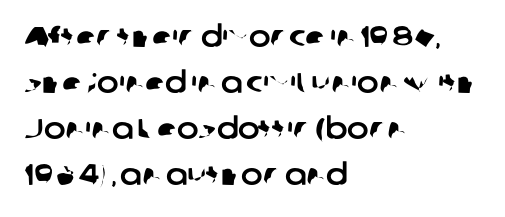
Q: Is the typeface a serif or a sans-serif typeface? A: Sans-serif.
Q: Is the text underlined? A: No.
Q: How is the paragraph aligned? A: Left-aligned.
Q: Is the spacing between letters normal or unusually wide? A: Normal.
Q: Is the spacing between lines tight, normal or loose? A: Normal.
Q: Width (condensed, normal, or wide)? A: Normal.
Q: Stroke contrast? A: Low.
Q: x-height? A: Medium.
Q: Monospaced? A: No.
